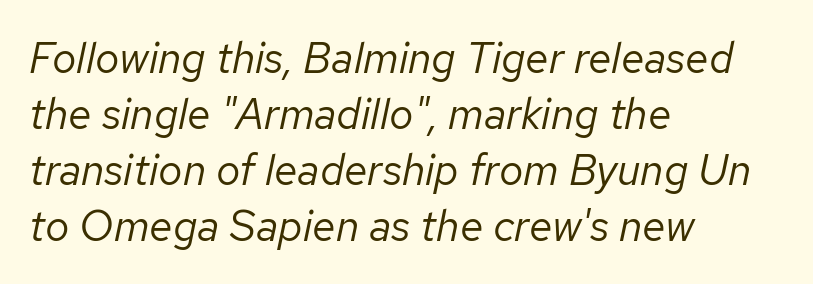
Q: Is the text bold? A: No.
Q: Is the text italic (slanted)? A: Yes, it leans right by about 12 degrees.
Q: Is the text underlined? A: No.
Q: How is the paragraph aligned? A: Left-aligned.
Q: Is the spacing between letters normal or unusually wide? A: Normal.
Q: Is the spacing between lines tight, normal or loose? A: Normal.
Q: Width (condensed, normal, or wide)? A: Normal.
Q: Stroke contrast? A: Low.
Q: x-height? A: Medium.
Q: Monospaced? A: No.
